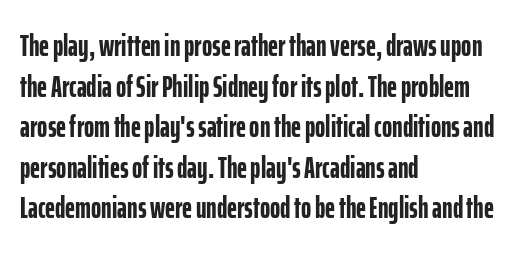
This sample keeps an unexceptional amount of space between lines. These lines are composed in type without serifs. Do the characters align in a grid? No, the font is proportional. Descenders hang freely into open space.
